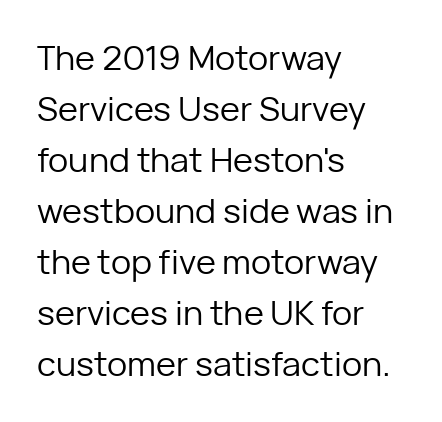
Grotesque or geometric, the face here clearly has no serifs. This is the regular roman posture of the typeface. The face used here is proportionally spaced, like ordinary book or web type. Inter-character spacing is left at the font's built-in metrics. Underlining? Definitely not there.
